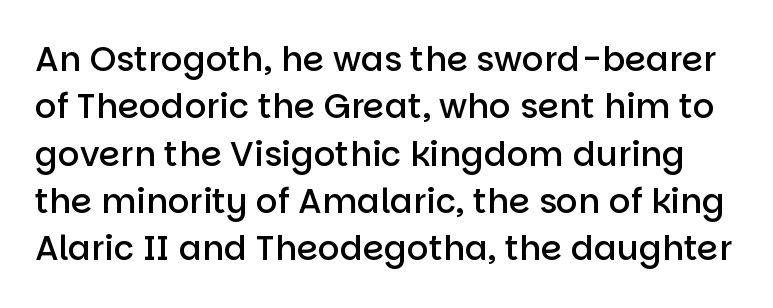
{"serif": "no", "italic": "no", "bold": "semi", "weight": "semibold", "width": "normal", "stroke_contrast": "low", "x_height": "large", "monospaced": "no", "underline": "no", "line_spacing": "normal", "line_spacing_ratio": 1.39, "letter_spacing": "normal", "letter_spacing_em": 0.0, "glyph_px": 34}
